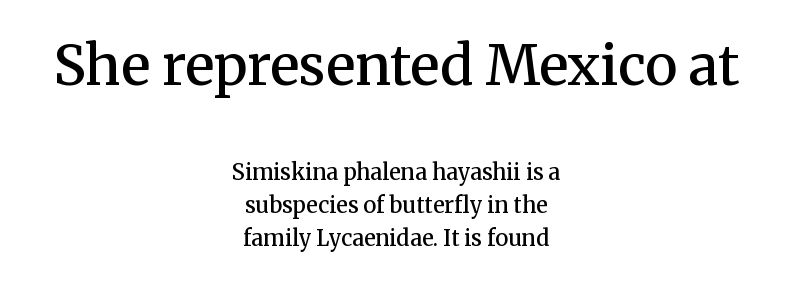
The image shows 55 px semibold serif type, upright; set centered, normal line spacing (1.52x), normal letter spacing, not underlined; the first (top) block is 2.5x larger; medium stroke contrast and a medium x-height.
